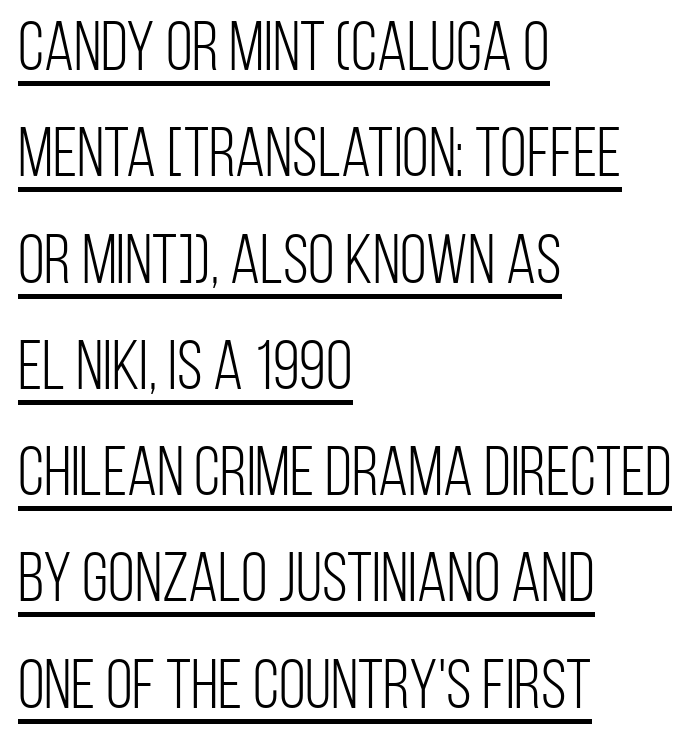
{"serif": "no", "italic": "no", "bold": "no", "weight": "light", "width": "condensed", "stroke_contrast": "low", "x_height": "large", "monospaced": "no", "underline": "yes", "align": "left", "line_spacing": "normal", "line_spacing_ratio": 1.54, "letter_spacing": "normal", "letter_spacing_em": 0.0, "glyph_px": 69}
